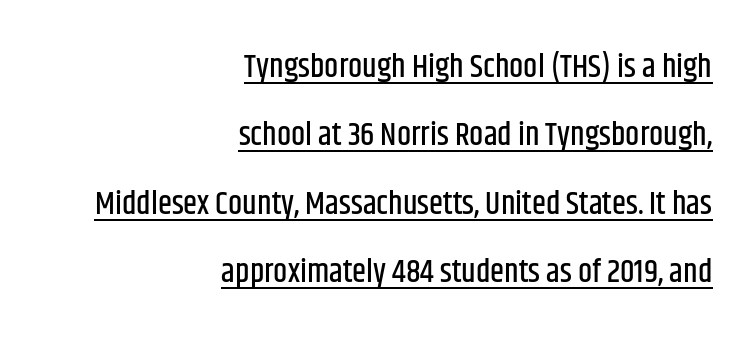
{"serif": "no", "italic": "no", "width": "condensed", "stroke_contrast": "low", "x_height": "large", "monospaced": "no", "underline": "yes", "align": "right", "line_spacing": "loose", "line_spacing_ratio": 2.14, "letter_spacing": "normal", "letter_spacing_em": 0.0, "glyph_px": 32}
